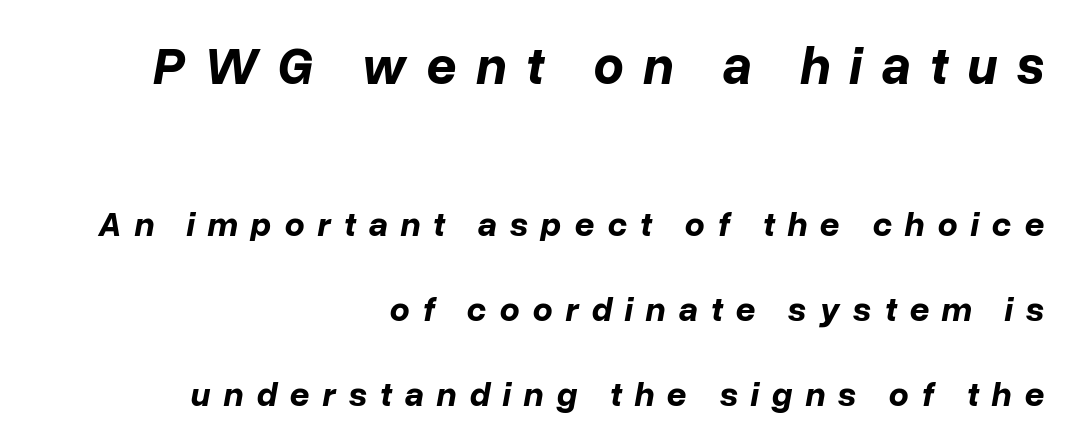
Q: Is the text bold? A: Yes.
Q: Is the text italic (slanted)? A: Yes, it leans right by about 10 degrees.
Q: Is the text underlined? A: No.
Q: How is the paragraph aligned? A: Right-aligned.
Q: Is the spacing between letters normal or unusually wide? A: Unusually wide.
Q: Is the spacing between lines tight, normal or loose? A: Loose.
Q: Which block of text is set in a larger size, the first (top) or the second (bottom)? A: The first (top) one.
Q: Width (condensed, normal, or wide)? A: Normal.
Q: Stroke contrast? A: Low.
Q: x-height? A: Medium.
Q: Monospaced? A: No.
